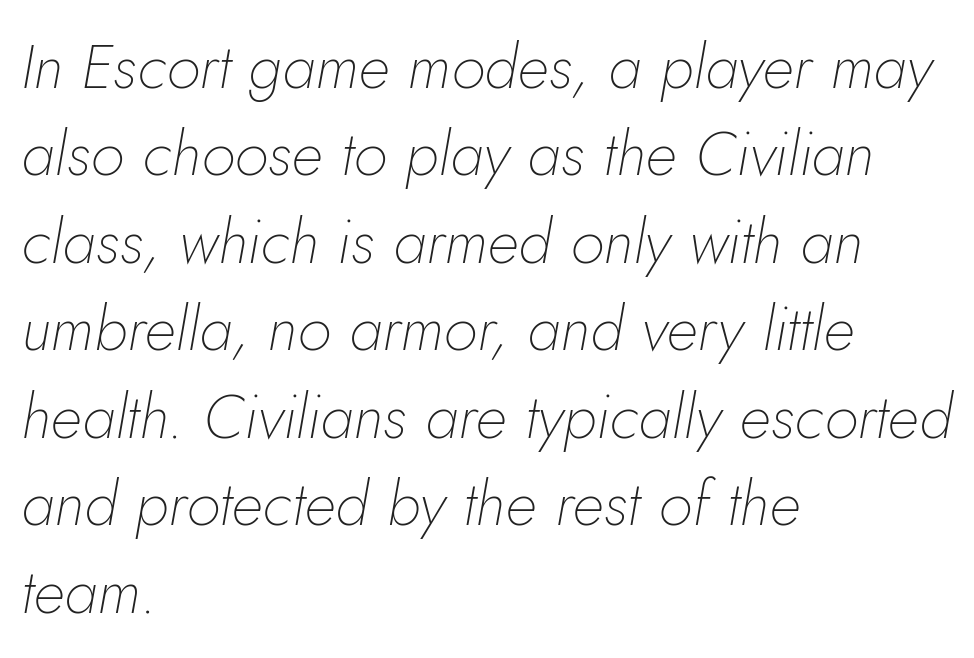
Yep, that's italic — everything's leaning. Check under the words: just untouched page. The font sits on the lighter half of the weight spectrum, regular included. Regarding leading, the lines here are spaced in the standard way. You could not count columns in this text — the font is proportionally spaced.
